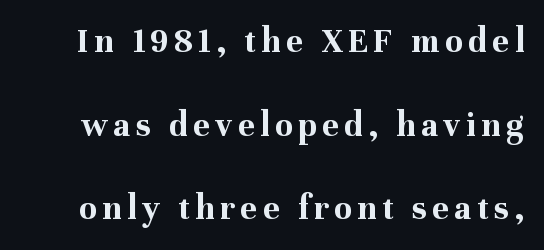
The image shows 36 px bold serif type, upright; set loose line spacing (2.32x), not underlined; medium stroke contrast and a medium x-height.
